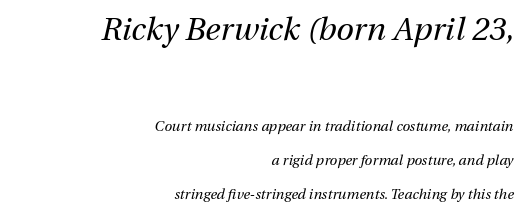
Q: Is the text bold? A: No.
Q: Is the text italic (slanted)? A: Yes, it leans right by about 13 degrees.
Q: Is the text underlined? A: No.
Q: How is the paragraph aligned? A: Right-aligned.
Q: Is the spacing between letters normal or unusually wide? A: Normal.
Q: Is the spacing between lines tight, normal or loose? A: Loose.
Q: Which block of text is set in a larger size, the first (top) or the second (bottom)? A: The first (top) one.
Q: Width (condensed, normal, or wide)? A: Normal.
Q: Stroke contrast? A: Medium.
Q: x-height? A: Medium.
Q: Monospaced? A: No.
